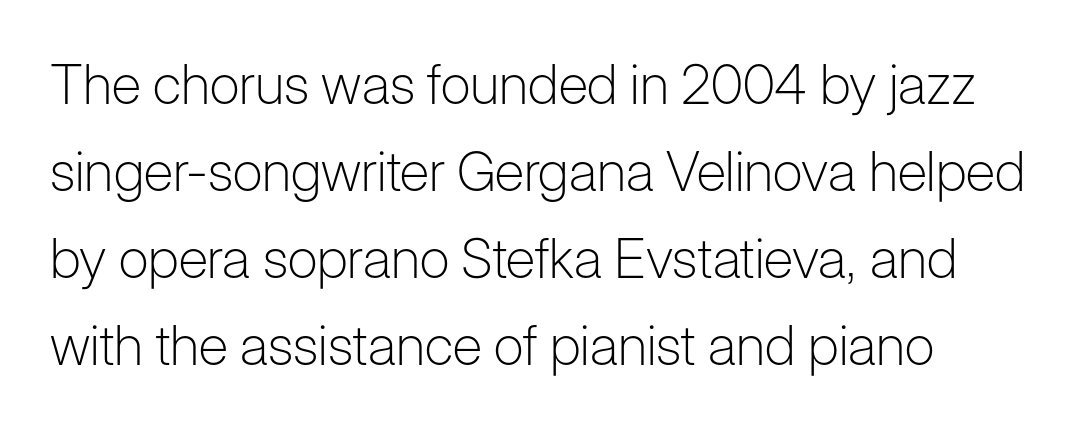
Q: Is the text bold? A: No.
Q: Is the text italic (slanted)? A: No, it is upright.
Q: Is the typeface a serif or a sans-serif typeface? A: Sans-serif.
Q: Is the text underlined? A: No.
Q: Is the spacing between letters normal or unusually wide? A: Normal.
Q: Is the spacing between lines tight, normal or loose? A: Normal.
Q: Width (condensed, normal, or wide)? A: Normal.
Q: Stroke contrast? A: Low.
Q: x-height? A: Medium.
Q: Monospaced? A: No.
